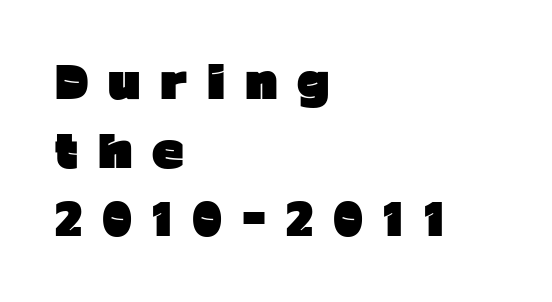
Q: Is the text bold? A: Yes.
Q: Is the text italic (slanted)? A: No, it is upright.
Q: Is the typeface a serif or a sans-serif typeface? A: Sans-serif.
Q: Is the text underlined? A: No.
Q: How is the paragraph aligned? A: Left-aligned.
Q: Is the spacing between letters normal or unusually wide? A: Unusually wide.
Q: Is the spacing between lines tight, normal or loose? A: Normal.
Q: Width (condensed, normal, or wide)? A: Normal.
Q: Stroke contrast? A: Low.
Q: x-height? A: Medium.
Q: Monospaced? A: No.
